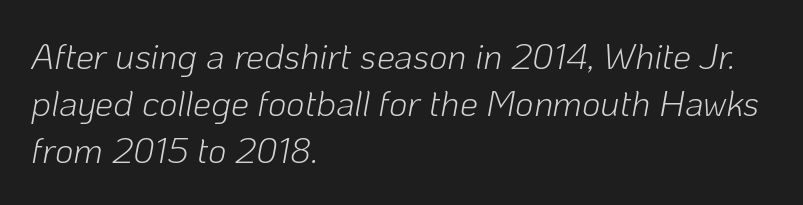
The image shows 36 px light type, italic (leaning right); set left-aligned, normal line spacing (1.31x), normal letter spacing, not underlined; low stroke contrast and a medium x-height.
